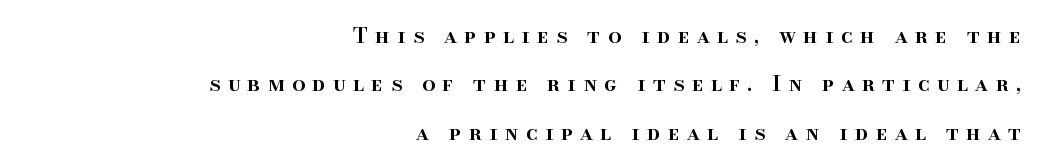
The image shows 21 px text type, upright; set right-aligned, loose line spacing (2.3x), unusually wide letter spacing (+0.35 em), not underlined.
